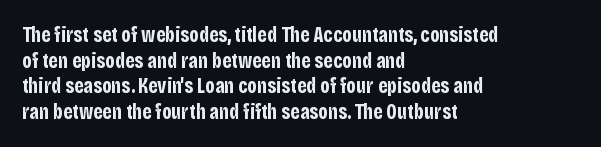
Is there any slant? The stems are plumb. The zone under the glyphs is completely vacant. Caption: bold face, heavy strokes. Each word holds together tightly as a unit, with standard inter-letter gaps. Does the copy run flush right? No — it runs flush left.
